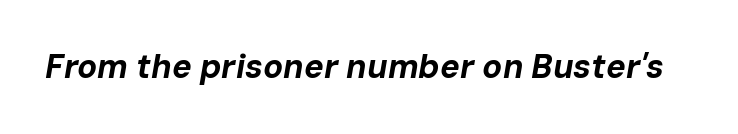
{"italic": "yes", "lean": "right", "slant_degrees": 10, "bold": "yes", "weight": "bold", "width": "normal", "stroke_contrast": "low", "x_height": "medium", "monospaced": "no", "underline": "no", "letter_spacing": "normal", "letter_spacing_em": 0.0, "glyph_px": 33}
